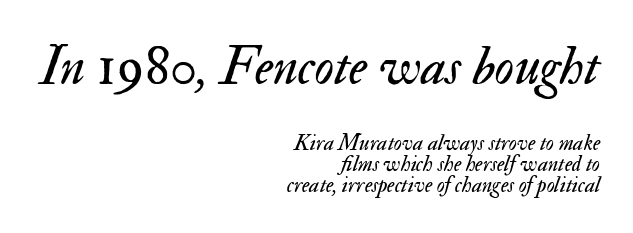
The image shows 54 px regular-weight type, italic (leaning right); set right-aligned, tight line spacing (0.97x), normal letter spacing, not underlined; the first (top) block is 2.45x larger; medium stroke contrast and a small x-height.
